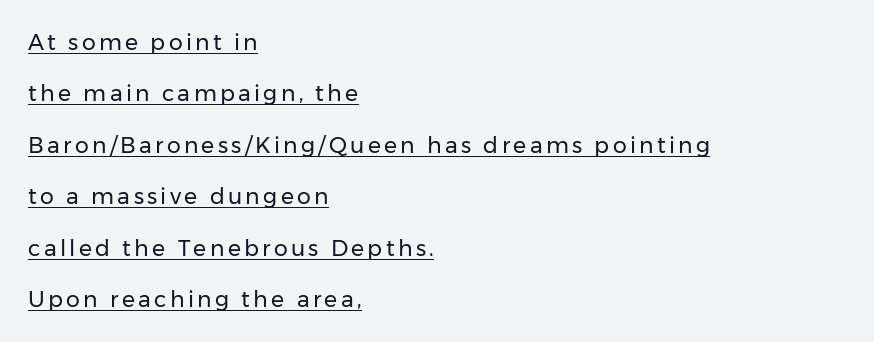
{"italic": "no", "bold": "no", "underline": "yes", "align": "left", "line_spacing": "loose", "line_spacing_ratio": 2.34, "glyph_px": 22}
